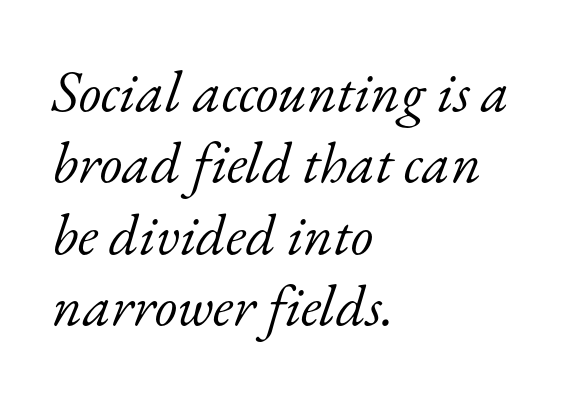
Q: Is the text bold? A: No.
Q: Is the text italic (slanted)? A: Yes, it leans right by about 17 degrees.
Q: Is the typeface a serif or a sans-serif typeface? A: Serif.
Q: Is the text underlined? A: No.
Q: How is the paragraph aligned? A: Left-aligned.
Q: Is the spacing between letters normal or unusually wide? A: Normal.
Q: Width (condensed, normal, or wide)? A: Normal.
Q: Stroke contrast? A: Low.
Q: x-height? A: Small.
Q: Monospaced? A: No.
